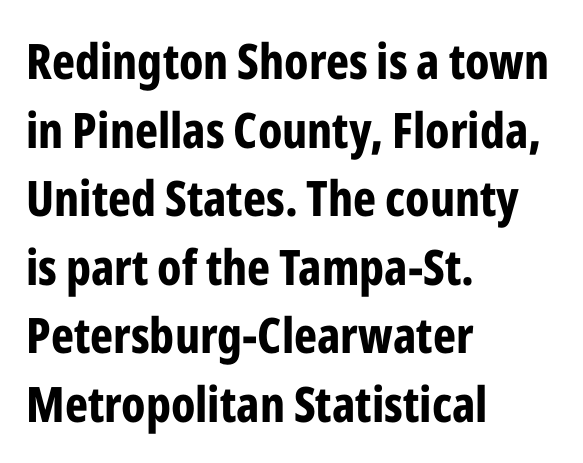
Q: Is the text bold? A: Yes.
Q: Is the text italic (slanted)? A: No, it is upright.
Q: Is the typeface a serif or a sans-serif typeface? A: Sans-serif.
Q: Is the text underlined? A: No.
Q: How is the paragraph aligned? A: Left-aligned.
Q: Is the spacing between letters normal or unusually wide? A: Normal.
Q: Is the spacing between lines tight, normal or loose? A: Normal.
Q: Width (condensed, normal, or wide)? A: Condensed.
Q: Stroke contrast? A: Low.
Q: x-height? A: Medium.
Q: Monospaced? A: No.
